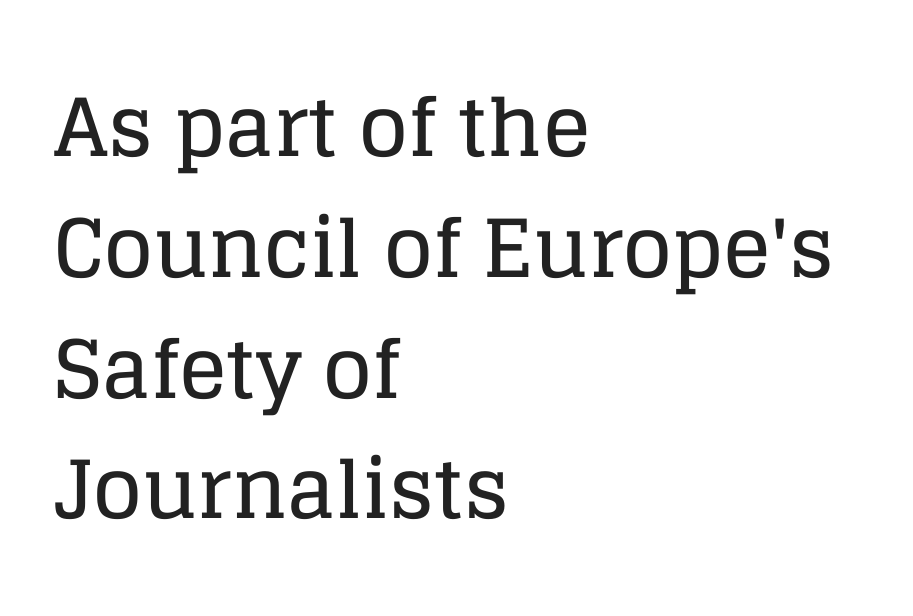
{"serif": "yes", "italic": "no", "width": "normal", "stroke_contrast": "low", "x_height": "large", "monospaced": "no", "underline": "no", "align": "left", "line_spacing": "normal", "line_spacing_ratio": 1.51, "letter_spacing": "normal", "letter_spacing_em": 0.0, "glyph_px": 80}
